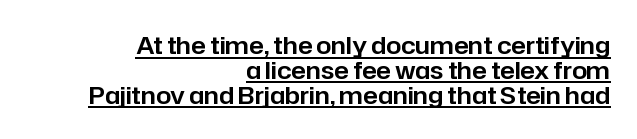
Which margin do the lines hug? The right one — the left edge is uneven. Whoever set this chose condensed vertical rhythm over breathing room. The glyphs are accompanied by a horizontal stroke just below them. There is no visible air inserted between adjacent glyphs.
